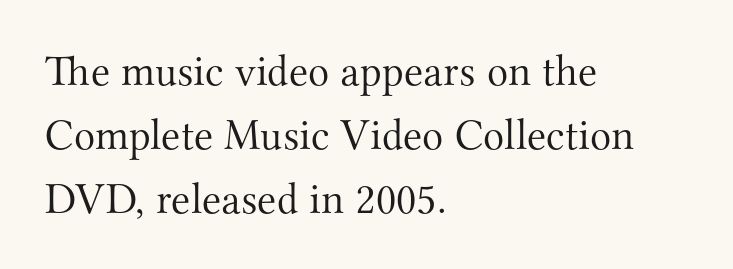
The designer left line spacing at the default. Varying glyph widths throughout — classic text-font behaviour. A light-to-regular cut is what we see here. Letter spacing: default. The setting favours the left margin, as ordinary paragraphs usually do. The letters stand upright; this is a roman face.
